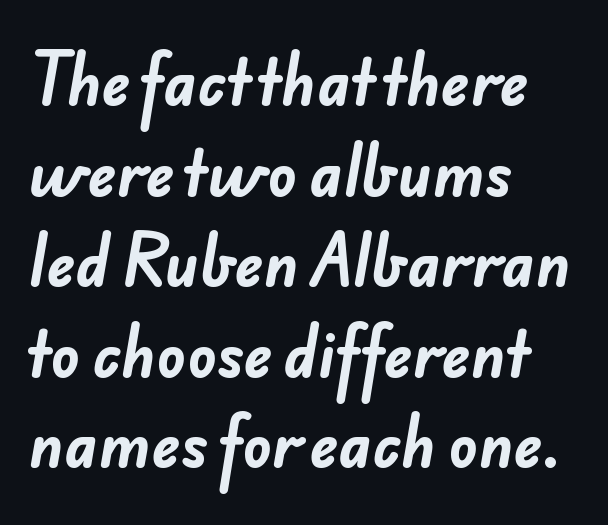
{"serif": "no", "bold": "yes", "weight": "bold", "width": "normal", "stroke_contrast": "low", "x_height": "small", "monospaced": "no", "underline": "no", "align": "left", "line_spacing": "normal", "line_spacing_ratio": 1.51, "letter_spacing": "normal", "letter_spacing_em": 0.0, "glyph_px": 60}
